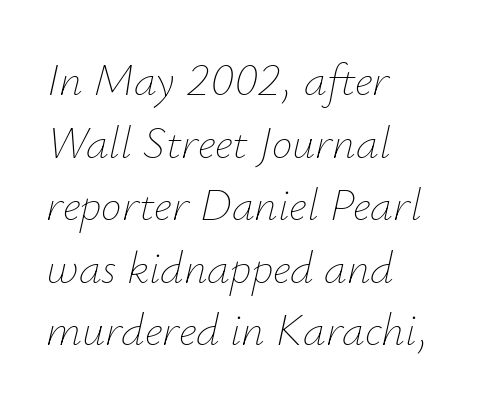
{"italic": "yes", "lean": "right", "slant_degrees": 12, "bold": "no", "weight": "thin", "width": "normal", "stroke_contrast": "low", "x_height": "small", "monospaced": "no", "underline": "no", "align": "left", "line_spacing": "normal", "line_spacing_ratio": 1.36, "letter_spacing": "normal", "letter_spacing_em": 0.0, "glyph_px": 46}
